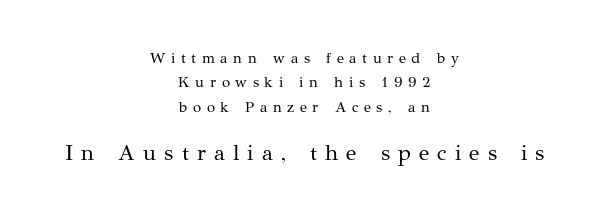
The image shows 22 px text type, upright; set centered, normal line spacing (1.63x), unusually wide letter spacing (+0.37 em), not underlined; the second (bottom) block is 1.47x larger.
